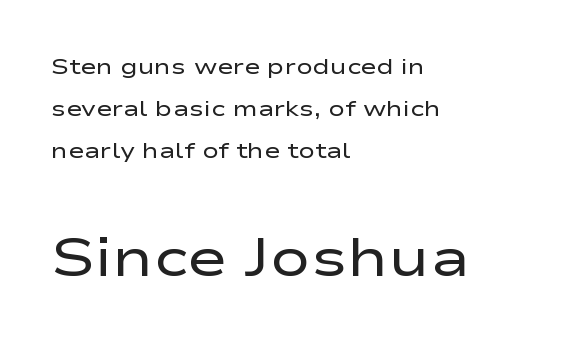
Q: Is the text bold? A: No.
Q: Is the text italic (slanted)? A: No, it is upright.
Q: Is the typeface a serif or a sans-serif typeface? A: Sans-serif.
Q: Is the text underlined? A: No.
Q: How is the paragraph aligned? A: Left-aligned.
Q: Is the spacing between letters normal or unusually wide? A: Normal.
Q: Is the spacing between lines tight, normal or loose? A: Loose.
Q: Which block of text is set in a larger size, the first (top) or the second (bottom)? A: The second (bottom) one.
Q: Width (condensed, normal, or wide)? A: Wide.
Q: Stroke contrast? A: Low.
Q: x-height? A: Medium.
Q: Monospaced? A: No.
